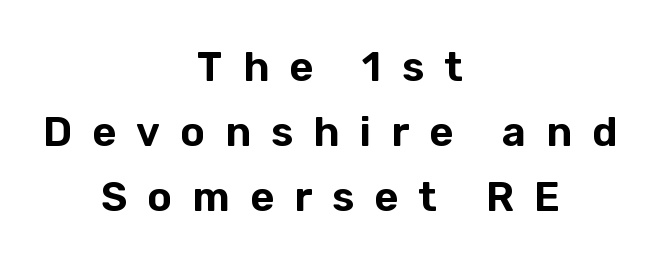
Q: Is the text italic (slanted)? A: No, it is upright.
Q: Is the typeface a serif or a sans-serif typeface? A: Sans-serif.
Q: Is the text underlined? A: No.
Q: How is the paragraph aligned? A: Centered.
Q: Is the spacing between letters normal or unusually wide? A: Unusually wide.
Q: Is the spacing between lines tight, normal or loose? A: Normal.
Q: Width (condensed, normal, or wide)? A: Normal.
Q: Stroke contrast? A: Low.
Q: x-height? A: Medium.
Q: Monospaced? A: No.
